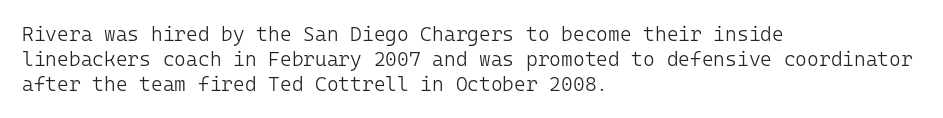
Q: Is the text bold? A: No.
Q: Is the text italic (slanted)? A: No, it is upright.
Q: Is the text underlined? A: No.
Q: How is the paragraph aligned? A: Left-aligned.
Q: Is the spacing between letters normal or unusually wide? A: Normal.
Q: Is the spacing between lines tight, normal or loose? A: Normal.
